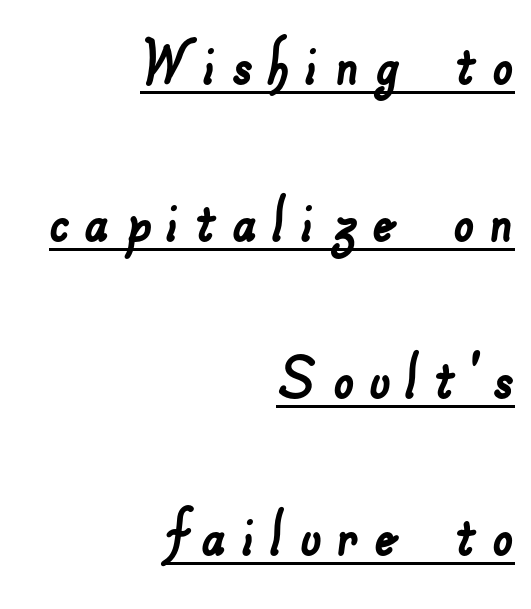
Q: Is the typeface a serif or a sans-serif typeface? A: Sans-serif.
Q: Is the text underlined? A: Yes.
Q: How is the paragraph aligned? A: Right-aligned.
Q: Is the spacing between letters normal or unusually wide? A: Unusually wide.
Q: Is the spacing between lines tight, normal or loose? A: Loose.
Q: Width (condensed, normal, or wide)? A: Normal.
Q: Stroke contrast? A: Low.
Q: x-height? A: Small.
Q: Monospaced? A: No.
